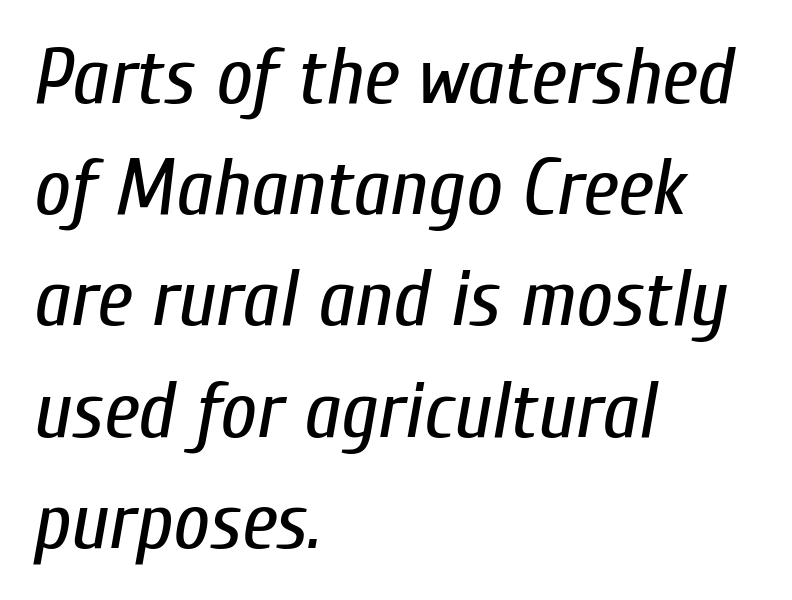
Tall strokes in this sample are angled rather than plumb. The letters advance in unequal steps, a hallmark of proportional type. The paragraph shown leans on its left margin. Nobody touched the tracking dial on this one. Nobody drew a line under any word here. The font sits on the lighter half of the weight spectrum, regular included.
